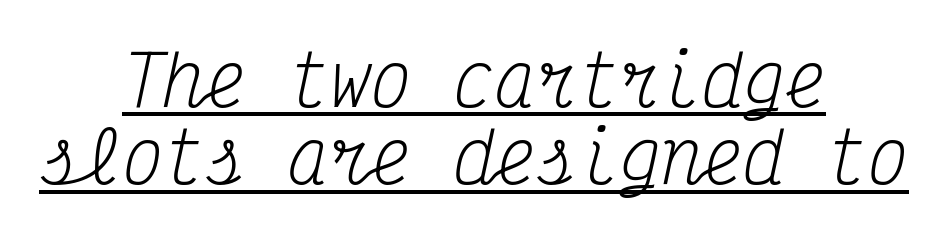
{"serif": "yes", "italic": "yes", "lean": "right", "slant_degrees": 12, "bold": "no", "weight": "regular", "width": "condensed", "stroke_contrast": "medium", "x_height": "medium", "monospaced": "yes", "underline": "yes", "align": "center", "line_spacing": "tight", "line_spacing_ratio": 1.12, "letter_spacing": "normal", "letter_spacing_em": 0.0, "glyph_px": 69}
